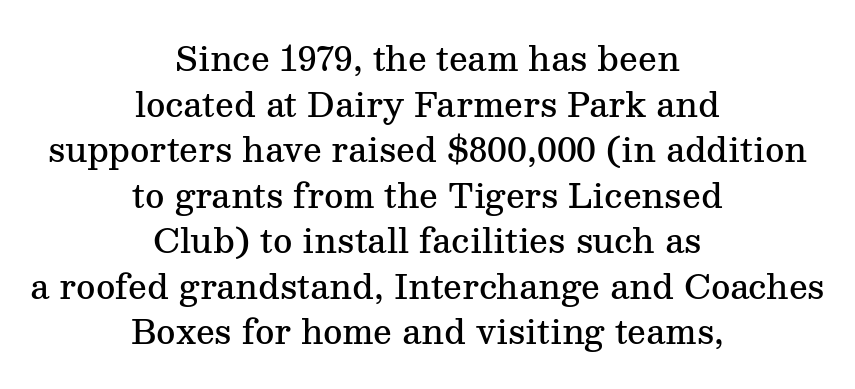
The image shows 33 px semibold serif type, upright; set centered, normal line spacing (1.38x), normal letter spacing, not underlined; medium stroke contrast and a medium x-height.
